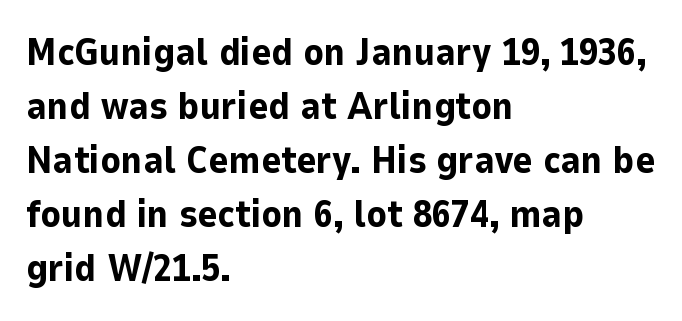
{"serif": "no", "italic": "no", "bold": "yes", "weight": "bold", "width": "normal", "stroke_contrast": "low", "x_height": "medium", "monospaced": "no", "underline": "no", "align": "left", "line_spacing": "normal", "line_spacing_ratio": 1.42, "letter_spacing": "normal", "letter_spacing_em": 0.0, "glyph_px": 38}
